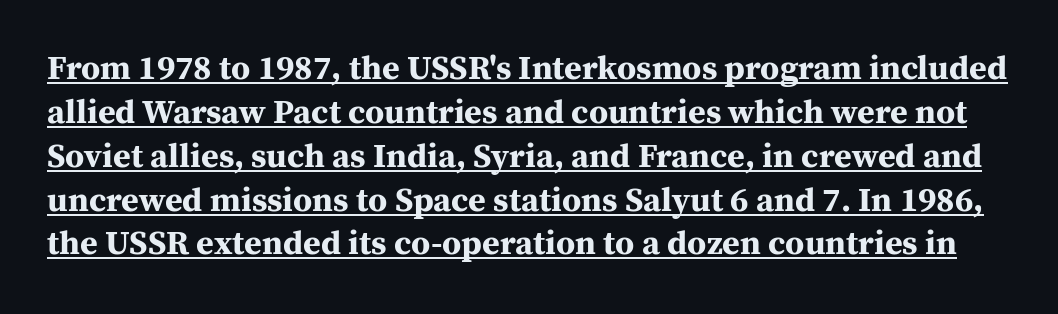
The image shows 34 px bold serif type, upright; set normal line spacing (1.29x), normal letter spacing, underlined; medium stroke contrast and a medium x-height.
